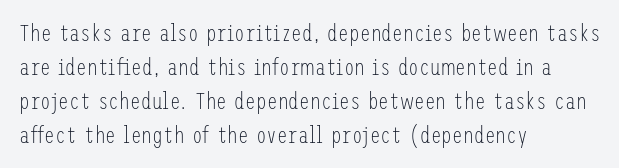
Q: Is the text bold? A: No.
Q: Is the text italic (slanted)? A: No, it is upright.
Q: Is the text underlined? A: No.
Q: How is the paragraph aligned? A: Left-aligned.
Q: Is the spacing between letters normal or unusually wide? A: Normal.
Q: Is the spacing between lines tight, normal or loose? A: Normal.
